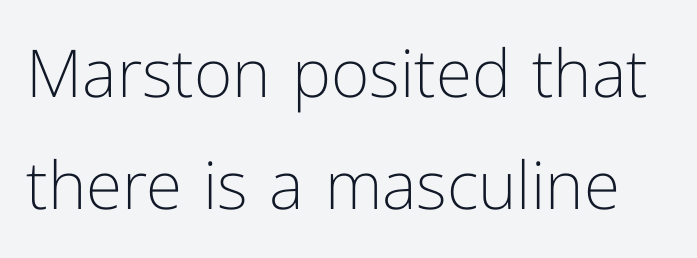
The typesetting does not lean heavy: it is not bold. No italicization has been applied; the sample stays upright. The face used here is rendered with its standard letterfit. The letters carry no serifs — their stems end cleanly without finishing strokes. Character widths vary here, with narrow letters taking less room than wide ones. A typesetter would call this leading conventional body-copy spacing.
